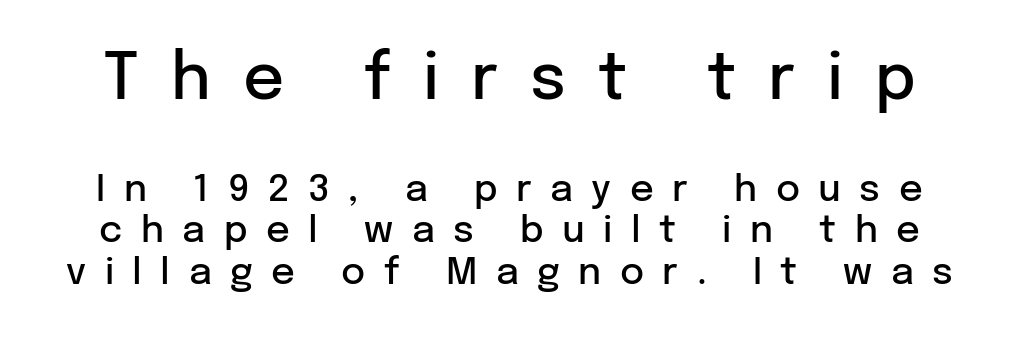
The image shows 64 px semibold sans-serif type, upright; set tight line spacing (1.12x), unusually wide letter spacing (+0.5 em), not underlined; the first (top) block is 1.73x larger; low stroke contrast and a medium x-height.
